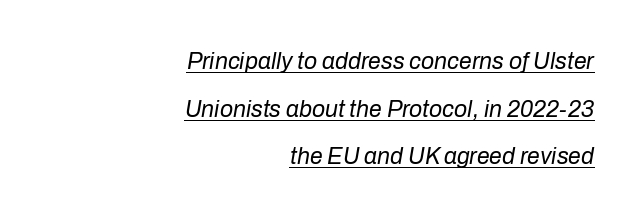
Q: Is the text bold? A: No.
Q: Is the text italic (slanted)? A: Yes, it leans right by about 10 degrees.
Q: Is the text underlined? A: Yes.
Q: How is the paragraph aligned? A: Right-aligned.
Q: Is the spacing between letters normal or unusually wide? A: Normal.
Q: Is the spacing between lines tight, normal or loose? A: Loose.
